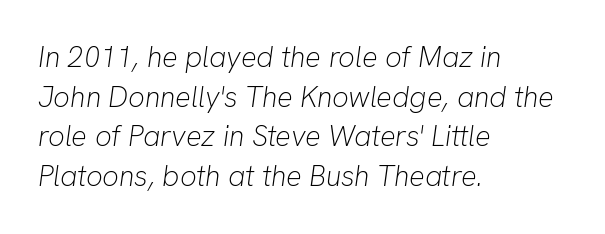
Q: Is the text bold? A: No.
Q: Is the text italic (slanted)? A: Yes, it leans right by about 8 degrees.
Q: Is the text underlined? A: No.
Q: How is the paragraph aligned? A: Left-aligned.
Q: Is the spacing between letters normal or unusually wide? A: Normal.
Q: Is the spacing between lines tight, normal or loose? A: Normal.
Q: Width (condensed, normal, or wide)? A: Normal.
Q: Stroke contrast? A: Low.
Q: x-height? A: Medium.
Q: Monospaced? A: No.
